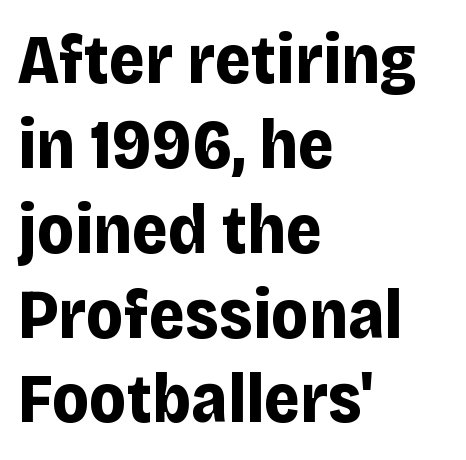
The image shows 69 px bold sans-serif type, upright; set left-aligned, line spacing 1.23x, normal letter spacing, not underlined; low stroke contrast and a large x-height.
